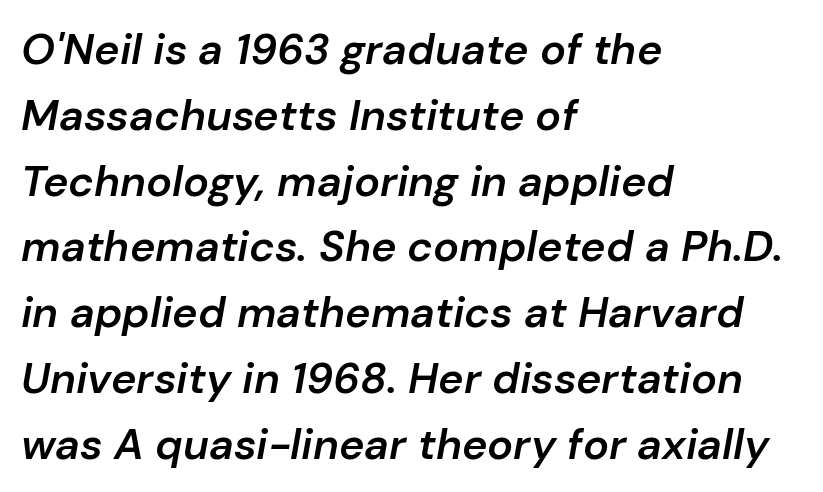
A bare baseline throughout the passage. The line-height multiplier appears to be the usual default. Italic: yes, the glyphs are oblique. These lines carry some extra weight — a demibold, not a full bold. Short note: letters normally spaced.
